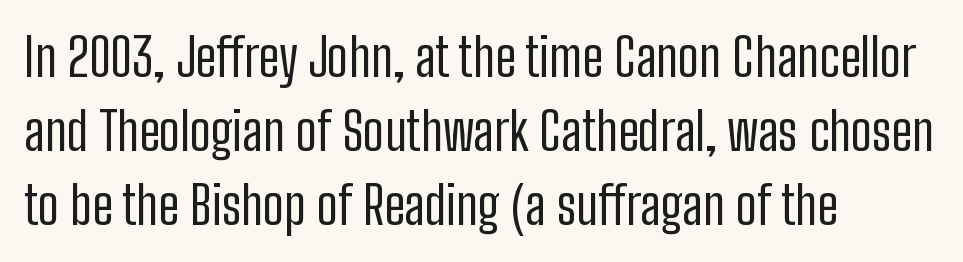
Does the type have serifs? No, each stem ends abruptly. Regular leading. Here the designer chose a conventional face with non-uniform glyph widths. Descenders hang freely into open space. The horizontal fit of the characters is conventional and even.
